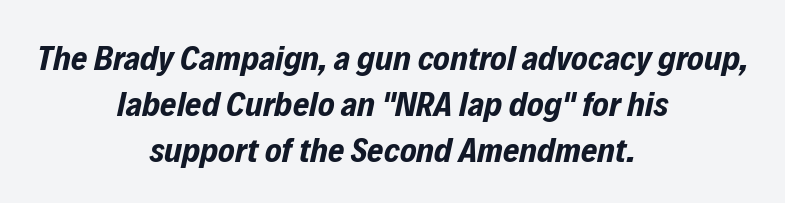
{"italic": "yes", "lean": "right", "slant_degrees": 12, "bold": "yes", "weight": "bold", "width": "condensed", "stroke_contrast": "low", "x_height": "medium", "monospaced": "no", "underline": "no", "align": "center", "line_spacing": "normal", "line_spacing_ratio": 1.31, "letter_spacing": "normal", "letter_spacing_em": 0.0, "glyph_px": 35}
